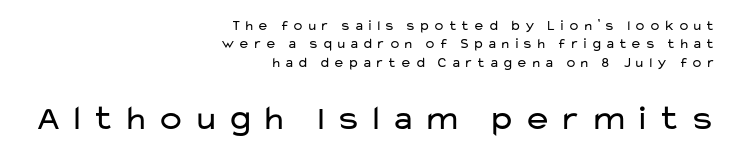
The image shows 35 px regular-weight, wide sans-serif type, upright; set right-aligned, normal line spacing (1.31x), unusually wide letter spacing (+0.22 em), not underlined; the second (bottom) block is 2.5x larger; low stroke contrast and a medium x-height.
